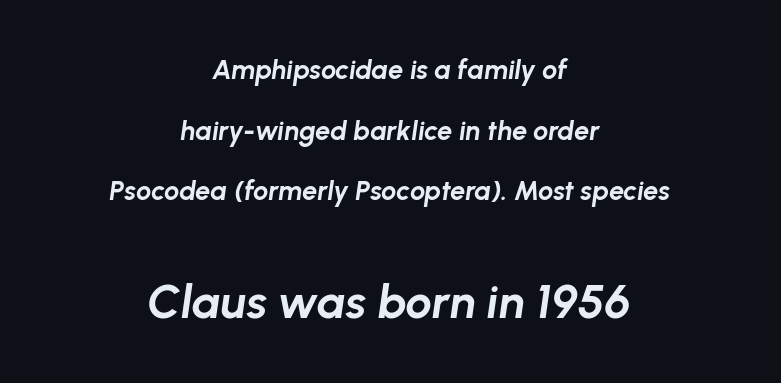
{"italic": "yes", "lean": "right", "slant_degrees": 8, "bold": "yes", "weight": "bold", "width": "normal", "stroke_contrast": "low", "x_height": "medium", "monospaced": "no", "underline": "no", "align": "center", "line_spacing": "loose", "line_spacing_ratio": 2.25, "letter_spacing": "normal", "letter_spacing_em": 0.0, "larger_block": "second", "size_ratio": 1.74, "glyph_px": 47}
